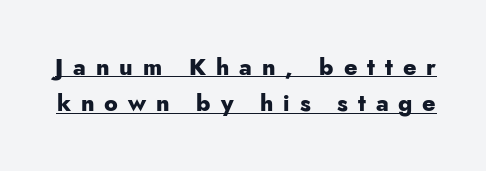
Q: Is the text bold? A: Yes.
Q: Is the text italic (slanted)? A: No, it is upright.
Q: Is the text underlined? A: Yes.
Q: Is the spacing between letters normal or unusually wide? A: Unusually wide.
Q: Is the spacing between lines tight, normal or loose? A: Normal.
